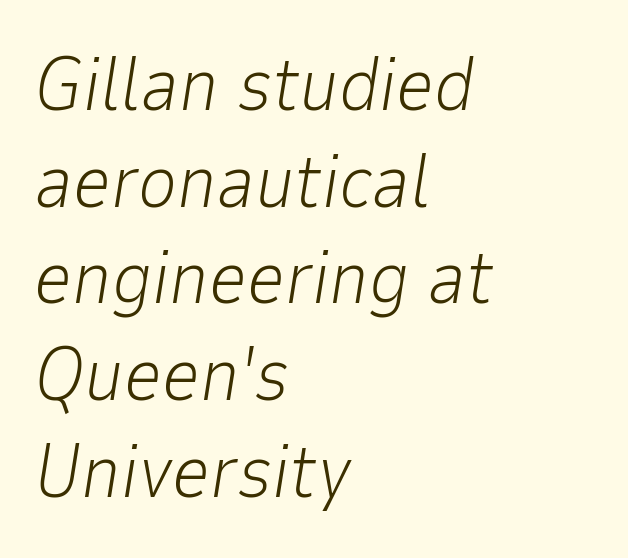
{"italic": "yes", "lean": "right", "slant_degrees": 9, "bold": "no", "weight": "light", "width": "normal", "stroke_contrast": "low", "x_height": "medium", "monospaced": "no", "underline": "no", "align": "left", "line_spacing": "normal", "line_spacing_ratio": 1.29, "letter_spacing": "normal", "letter_spacing_em": 0.0, "glyph_px": 75}
